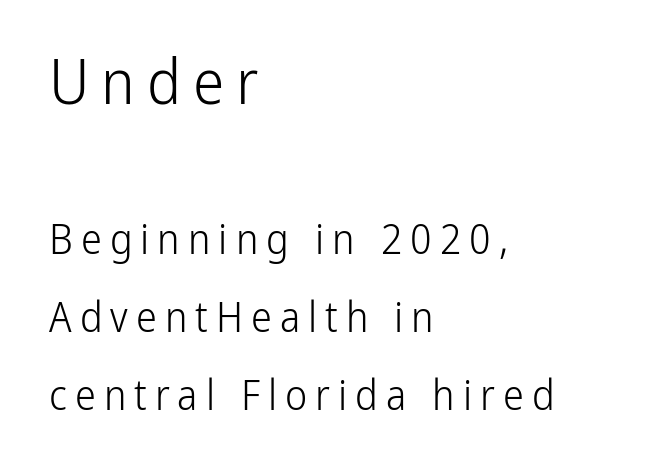
The image shows 63 px light, condensed sans-serif type, upright; set left-aligned, line spacing 1.86x, not underlined; the first (top) block is 1.5x larger; low stroke contrast and a medium x-height.
